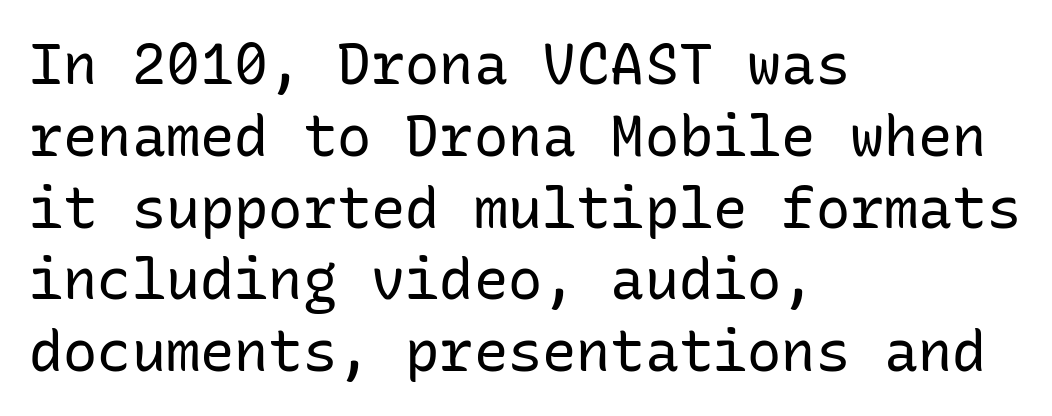
Q: Is the text bold? A: No.
Q: Is the text italic (slanted)? A: No, it is upright.
Q: Is the typeface a serif or a sans-serif typeface? A: Sans-serif.
Q: Is the text underlined? A: No.
Q: How is the paragraph aligned? A: Left-aligned.
Q: Is the spacing between letters normal or unusually wide? A: Normal.
Q: Is the spacing between lines tight, normal or loose? A: Normal.
Q: Width (condensed, normal, or wide)? A: Normal.
Q: Stroke contrast? A: Low.
Q: x-height? A: Medium.
Q: Monospaced? A: Yes.
